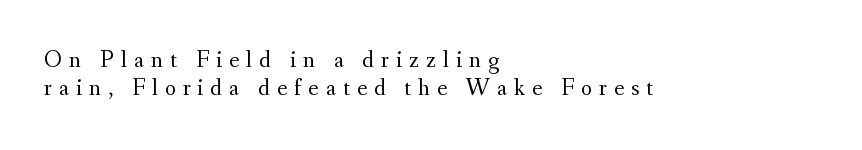
The image shows 24 px text type, upright; set left-aligned, line spacing 1.18x, unusually wide letter spacing (+0.29 em), not underlined.
